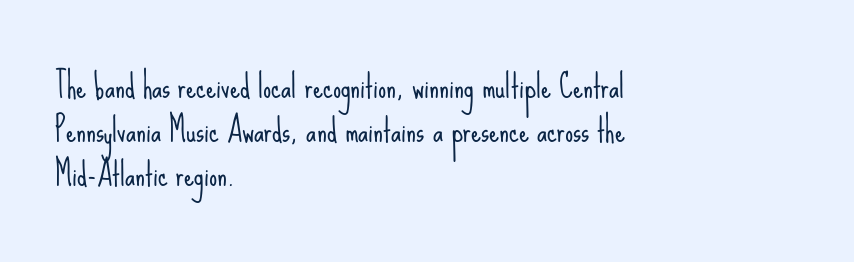
{"serif": "no", "italic": "no", "bold": "no", "weight": "light", "width": "condensed", "stroke_contrast": "low", "x_height": "small", "monospaced": "no", "underline": "no", "align": "left", "line_spacing": "normal", "line_spacing_ratio": 1.38, "letter_spacing": "normal", "letter_spacing_em": 0.0, "glyph_px": 32}
